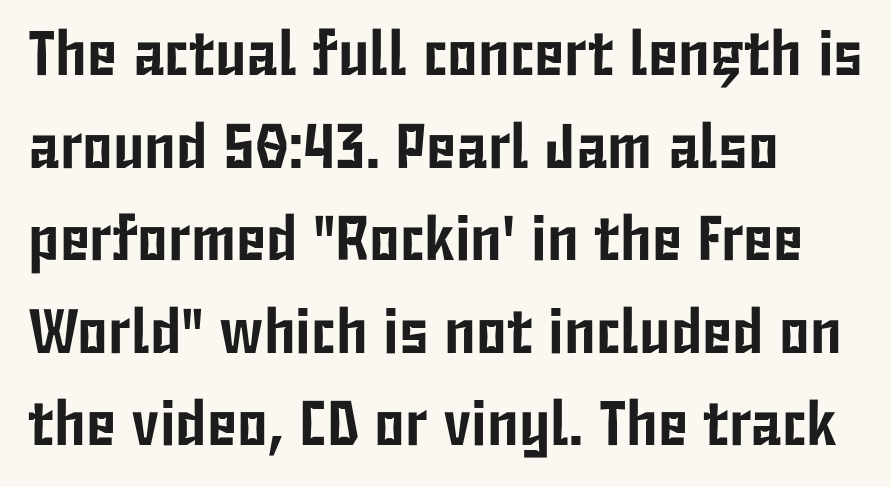
{"serif": "no", "italic": "no", "width": "condensed", "stroke_contrast": "low", "x_height": "medium", "monospaced": "no", "underline": "no", "align": "left", "line_spacing": "normal", "line_spacing_ratio": 1.47, "letter_spacing": "normal", "letter_spacing_em": 0.0, "glyph_px": 63}
